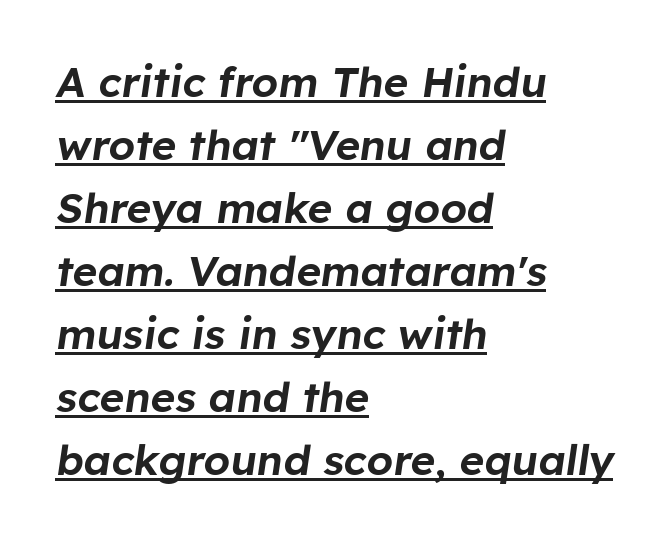
The image shows 42 px text type, italic (leaning right); set left-aligned, normal line spacing (1.5x), normal letter spacing, underlined; low stroke contrast and a medium x-height.
